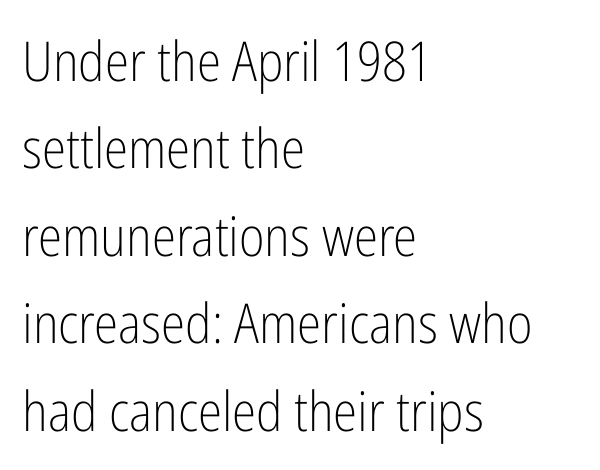
{"serif": "no", "italic": "no", "bold": "no", "weight": "light", "width": "condensed", "stroke_contrast": "low", "x_height": "medium", "monospaced": "no", "underline": "no", "align": "left", "line_spacing": "normal", "line_spacing_ratio": 1.59, "letter_spacing": "normal", "letter_spacing_em": 0.0, "glyph_px": 55}
